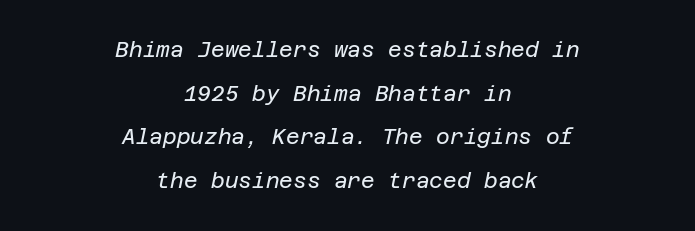
Q: Is the text bold? A: No.
Q: Is the text italic (slanted)? A: Yes, it leans right by about 12 degrees.
Q: Is the text underlined? A: No.
Q: How is the paragraph aligned? A: Centered.
Q: Is the spacing between letters normal or unusually wide? A: Normal.
Q: Is the spacing between lines tight, normal or loose? A: Loose.
